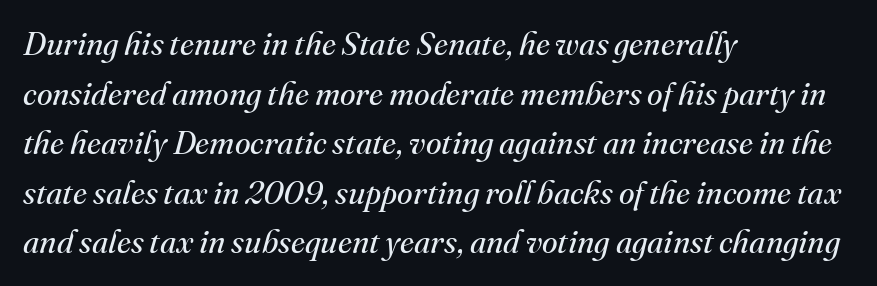
Would a proofreader flag this as italicized? Yes. The typesetting does not lean heavy: it is not bold. Which margin do the lines hug? The left one — the right edge is uneven. Horizontal bands of white between lines are of average thickness. Tracking here is standard; glyphs follow each other at the usual distance.
